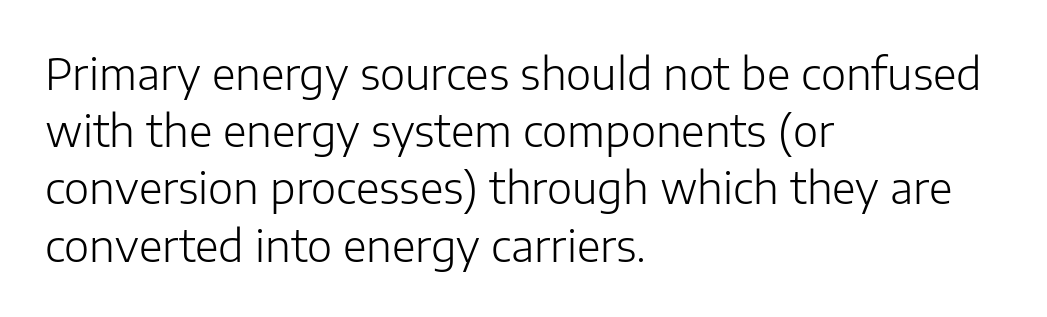
Q: Is the text bold? A: No.
Q: Is the text italic (slanted)? A: No, it is upright.
Q: Is the typeface a serif or a sans-serif typeface? A: Sans-serif.
Q: Is the text underlined? A: No.
Q: How is the paragraph aligned? A: Left-aligned.
Q: Is the spacing between letters normal or unusually wide? A: Normal.
Q: Is the spacing between lines tight, normal or loose? A: Normal.
Q: Width (condensed, normal, or wide)? A: Normal.
Q: Stroke contrast? A: Low.
Q: x-height? A: Medium.
Q: Monospaced? A: No.
